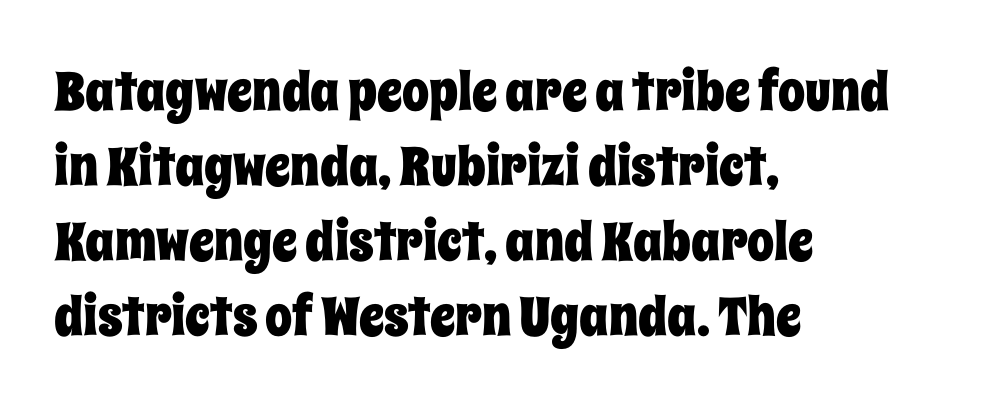
Check the space under the baseline: it is left empty. In terms of posture, this sample is upright. Baseline-to-baseline distance is the conventional proportion of letter height. Every row of glyphs begins at an identical x-position on the left.
